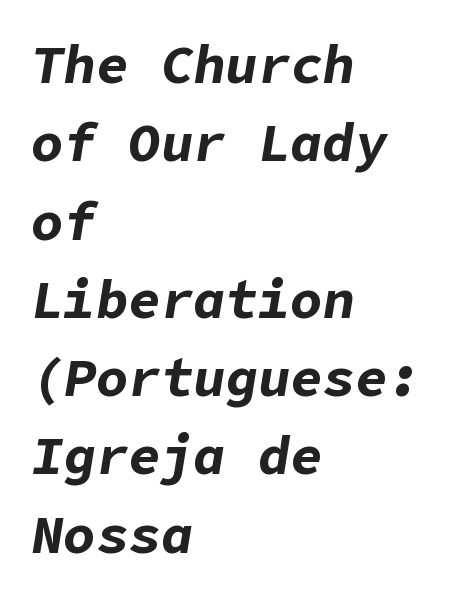
The whole block is typeset with a tilt. In CSS terms this would be text-align: left. Plenty of ink on the page — the face is bold. How are the letters spaced? Ordinarily, with no added tracking. Reading down the column, the eye jumps a familiar distance to each next line. The words here are not underlined.
